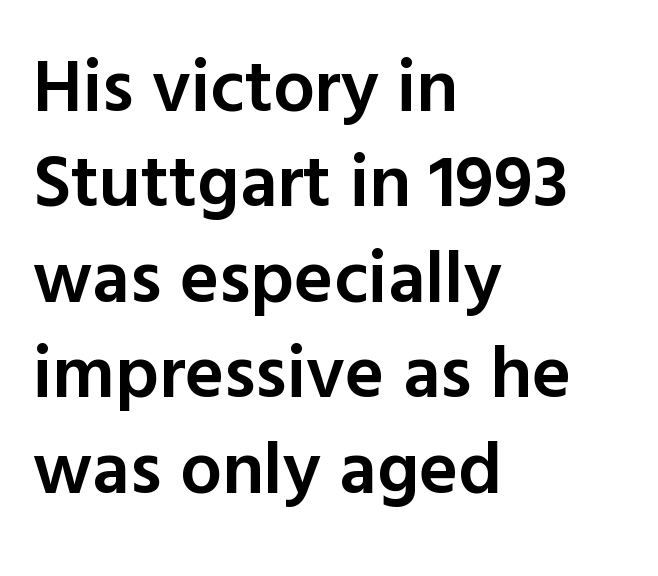
{"serif": "no", "italic": "no", "bold": "semi", "weight": "semibold", "width": "normal", "x_height": "medium", "monospaced": "no", "underline": "no", "align": "left", "line_spacing": "normal", "line_spacing_ratio": 1.29, "letter_spacing": "normal", "letter_spacing_em": 0.0, "glyph_px": 74}
